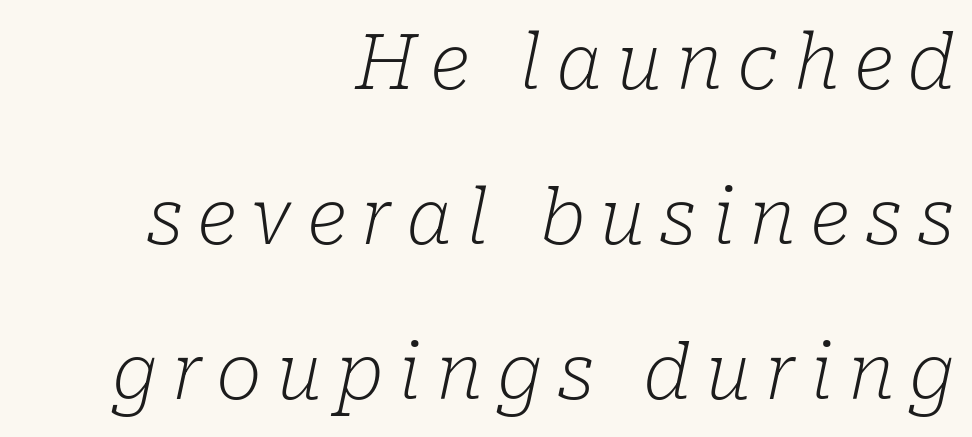
A typesetter would mark this as italic. Here the glyphs are tracked loosely, breaking word shapes into spaced letters. I'd call this a serif setting — the letters wear small feet. The space directly below the letters is spotless. Stem width sits at or under what a default text font uses.
